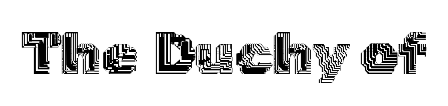
The baseline area is clear. What stands out about the letter spacing? Nothing — it is the standard amount. In terms of posture, this sample is upright. The face used here is proportionally spaced, like ordinary book or web type.
